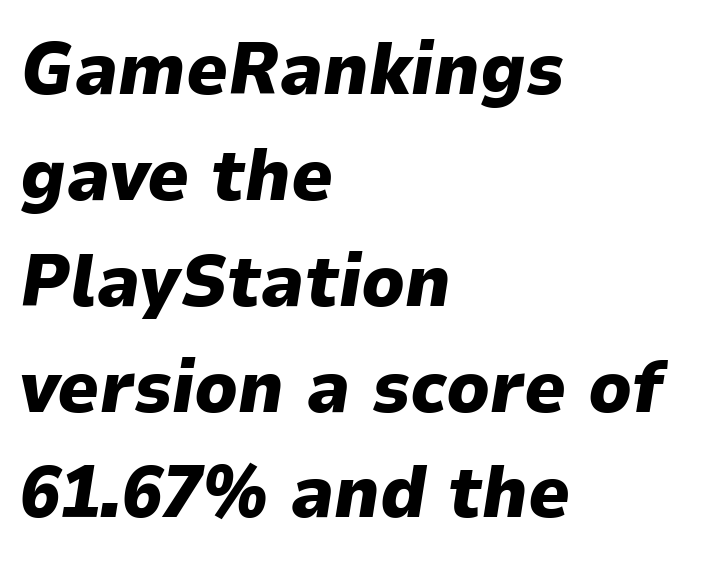
The compositor pushed each line to the left boundary. This sample has the flowing, uneven cadence of proportional lettering. Check the space under the baseline: it is left empty. Notice how descenders clear the ascenders below comfortably — that's standard leading.
